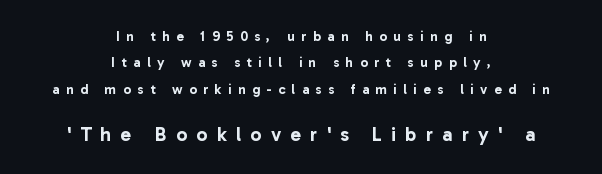
Q: Is the text italic (slanted)? A: No, it is upright.
Q: Is the text underlined? A: No.
Q: How is the paragraph aligned? A: Centered.
Q: Is the spacing between letters normal or unusually wide? A: Unusually wide.
Q: Which block of text is set in a larger size, the first (top) or the second (bottom)? A: The second (bottom) one.
